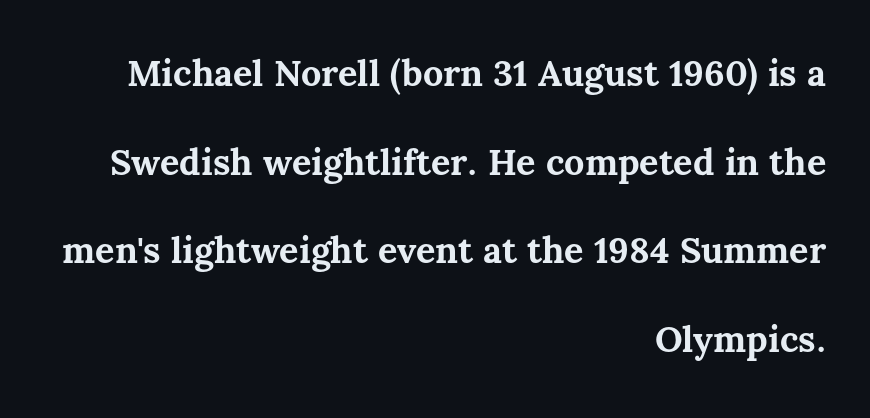
The image shows 36 px bold type, upright; set right-aligned, loose line spacing (2.46x), normal letter spacing, not underlined; medium stroke contrast and a medium x-height.
